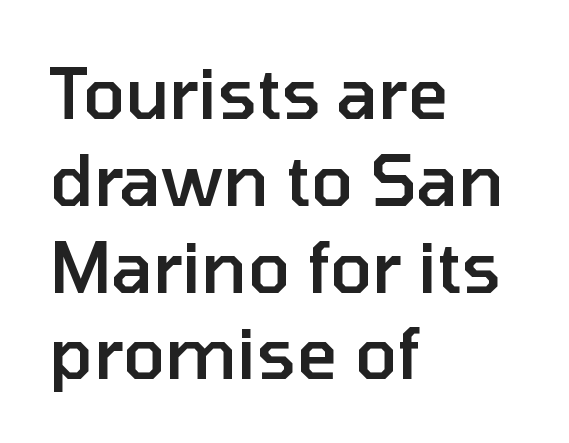
Q: Is the text bold? A: Semi-bold.
Q: Is the text italic (slanted)? A: No, it is upright.
Q: Is the typeface a serif or a sans-serif typeface? A: Sans-serif.
Q: Is the text underlined? A: No.
Q: How is the paragraph aligned? A: Left-aligned.
Q: Is the spacing between letters normal or unusually wide? A: Normal.
Q: Width (condensed, normal, or wide)? A: Normal.
Q: Stroke contrast? A: Low.
Q: x-height? A: Medium.
Q: Monospaced? A: No.
